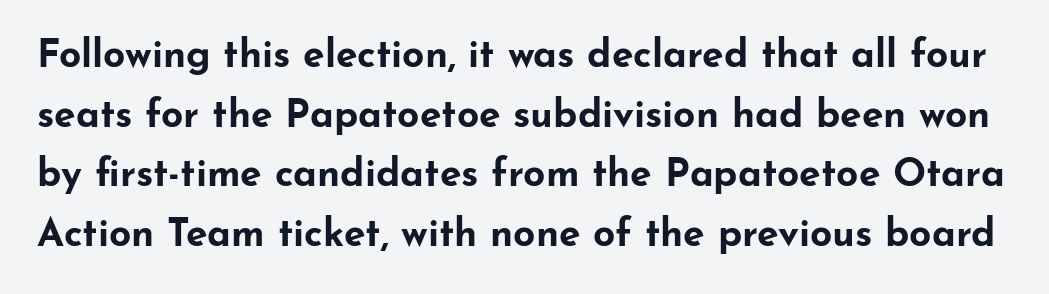
{"serif": "no", "italic": "no", "bold": "yes", "weight": "bold", "width": "wide", "stroke_contrast": "low", "x_height": "small", "monospaced": "no", "underline": "no", "line_spacing": "normal", "line_spacing_ratio": 1.53, "letter_spacing": "normal", "letter_spacing_em": 0.0, "glyph_px": 39}
